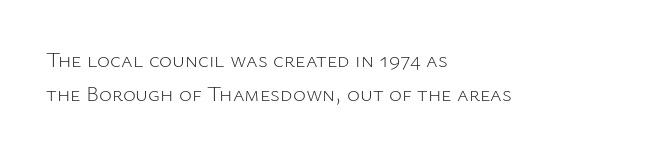
Q: Is the text bold? A: No.
Q: Is the text italic (slanted)? A: No, it is upright.
Q: Is the text underlined? A: No.
Q: How is the paragraph aligned? A: Left-aligned.
Q: Is the spacing between letters normal or unusually wide? A: Normal.
Q: Is the spacing between lines tight, normal or loose? A: Normal.
